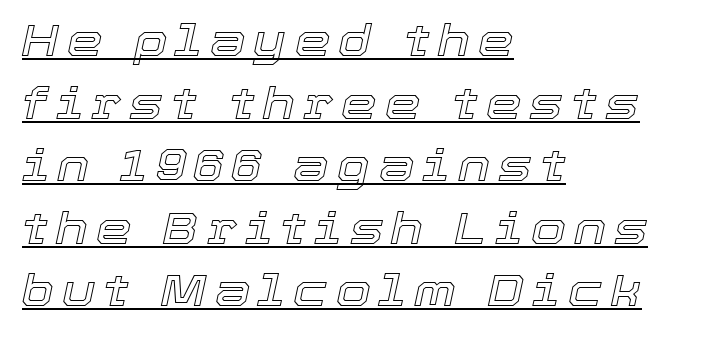
The image shows 45 px text type, italic (leaning right); set left-aligned, normal line spacing (1.39x), underlined; a medium x-height.
